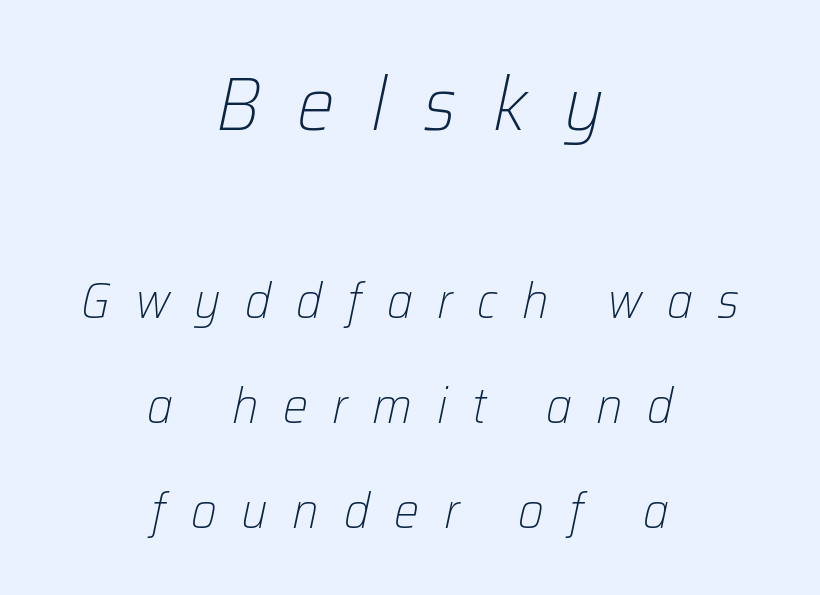
Q: Is the text bold? A: No.
Q: Is the text italic (slanted)? A: Yes, it leans right by about 12 degrees.
Q: Is the text underlined? A: No.
Q: How is the paragraph aligned? A: Centered.
Q: Is the spacing between letters normal or unusually wide? A: Unusually wide.
Q: Is the spacing between lines tight, normal or loose? A: Loose.
Q: Which block of text is set in a larger size, the first (top) or the second (bottom)? A: The first (top) one.
Q: Width (condensed, normal, or wide)? A: Normal.
Q: Stroke contrast? A: Low.
Q: x-height? A: Medium.
Q: Monospaced? A: No.
